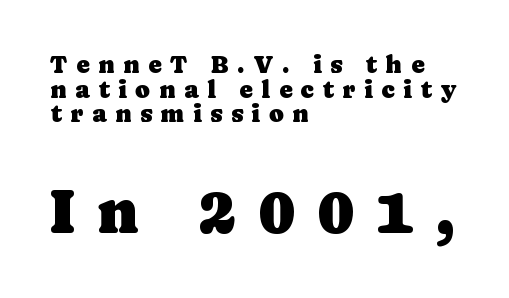
Q: Is the text italic (slanted)? A: No, it is upright.
Q: Is the typeface a serif or a sans-serif typeface? A: Serif.
Q: Is the text underlined? A: No.
Q: How is the paragraph aligned? A: Left-aligned.
Q: Is the spacing between letters normal or unusually wide? A: Unusually wide.
Q: Is the spacing between lines tight, normal or loose? A: Tight.
Q: Which block of text is set in a larger size, the first (top) or the second (bottom)? A: The second (bottom) one.
Q: Width (condensed, normal, or wide)? A: Normal.
Q: Stroke contrast? A: Low.
Q: x-height? A: Medium.
Q: Monospaced? A: No.
